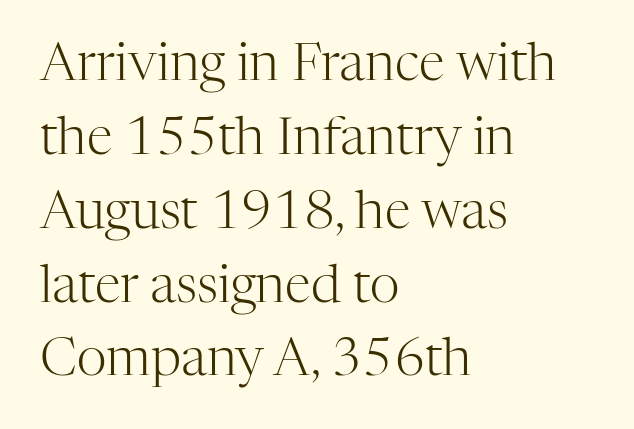
The image shows 52 px light serif type, upright; set left-aligned, normal line spacing (1.42x), normal letter spacing, not underlined; high stroke contrast and a medium x-height.
